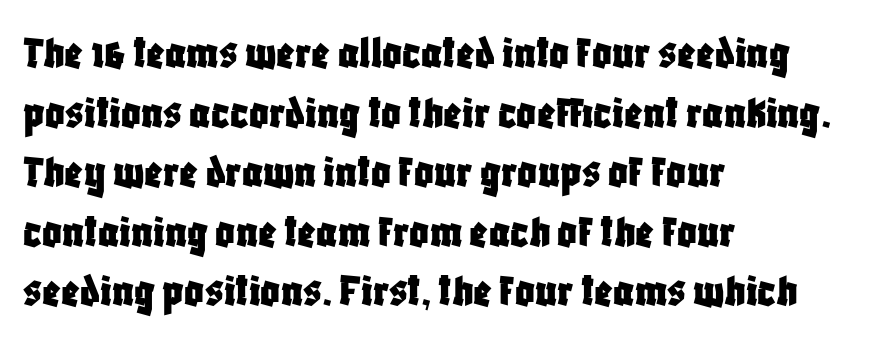
The axis of the letterforms is exactly vertical. Any mark beneath the type? The region is blank. Varying glyph widths throughout — classic text-font behaviour. Here the glyphs are tracked normally, forming tight word shapes. This rendering uses left alignment, leaving the right contour irregular. To sum up the face: it is a sans, with no serifs.
